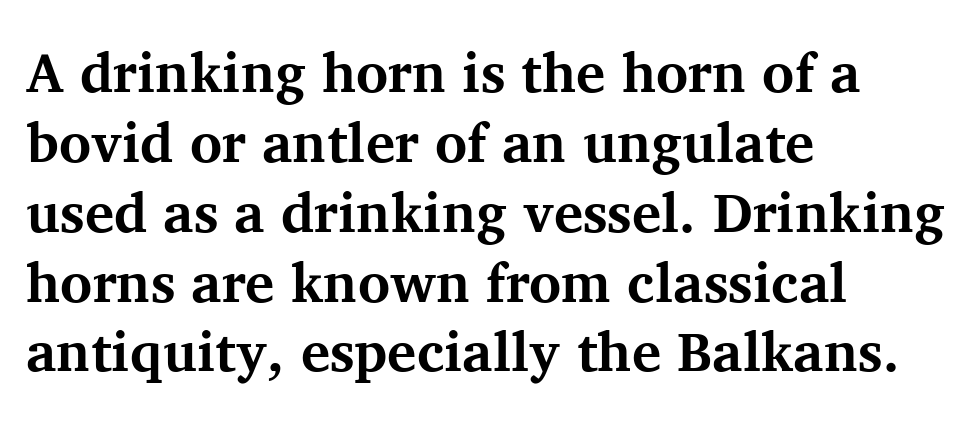
{"serif": "yes", "italic": "no", "bold": "yes", "weight": "bold", "width": "normal", "stroke_contrast": "medium", "x_height": "medium", "monospaced": "no", "underline": "no", "align": "left", "line_spacing": "normal", "line_spacing_ratio": 1.27, "letter_spacing": "normal", "letter_spacing_em": 0.0, "glyph_px": 55}
